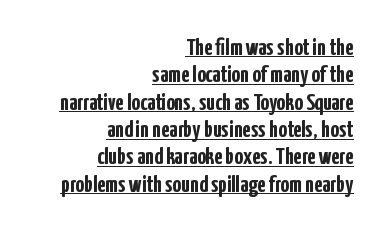
Q: Is the text bold? A: Yes.
Q: Is the text italic (slanted)? A: No, it is upright.
Q: Is the text underlined? A: Yes.
Q: How is the paragraph aligned? A: Right-aligned.
Q: Is the spacing between letters normal or unusually wide? A: Normal.
Q: Is the spacing between lines tight, normal or loose? A: Tight.
